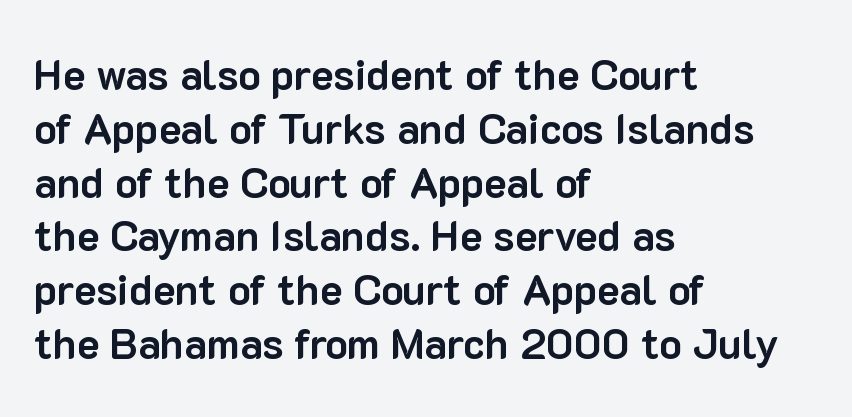
Here the glyphs are tracked normally, forming tight word shapes. The face used here is a sans, in the tradition of grotesques and geometrics. Proportional: the letters do not fall into vertical columns. This rendering uses left alignment, leaving the right contour irregular.
